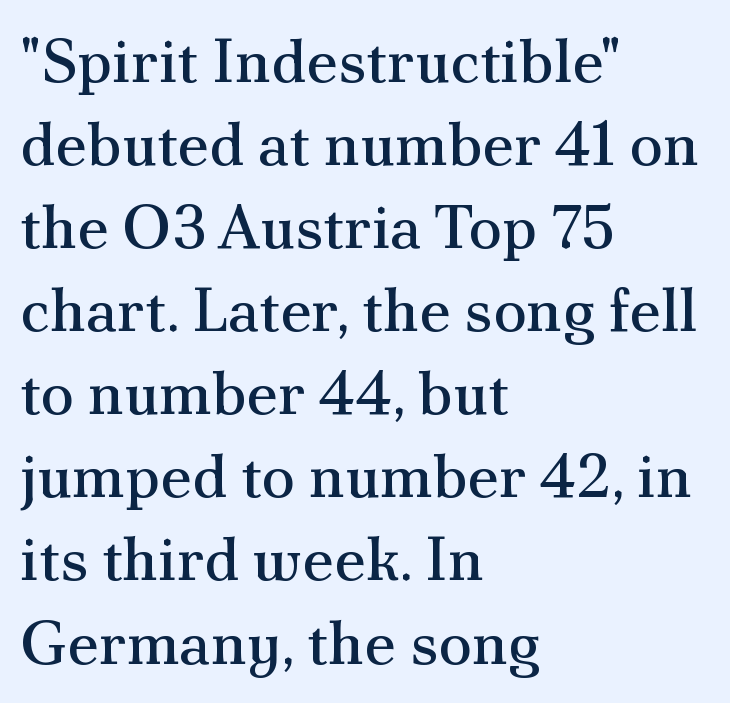
The image shows 62 px regular-weight serif type, upright; set left-aligned, normal line spacing (1.34x), normal letter spacing, not underlined; medium stroke contrast and a small x-height.
